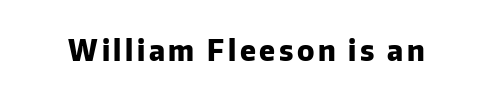
The image shows 28 px heavy sans-serif type, upright; set not underlined; low stroke contrast and a medium x-height.
